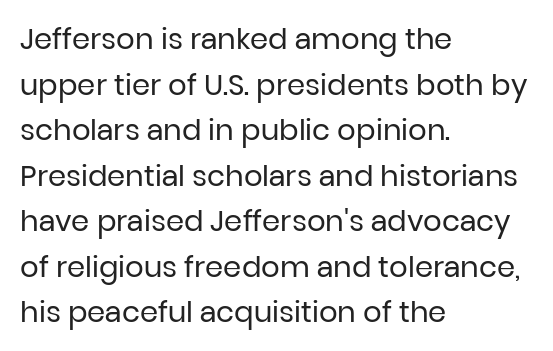
The image shows 29 px regular-weight sans-serif type, upright; set left-aligned, normal line spacing (1.57x), normal letter spacing, not underlined; low stroke contrast and a medium x-height.
